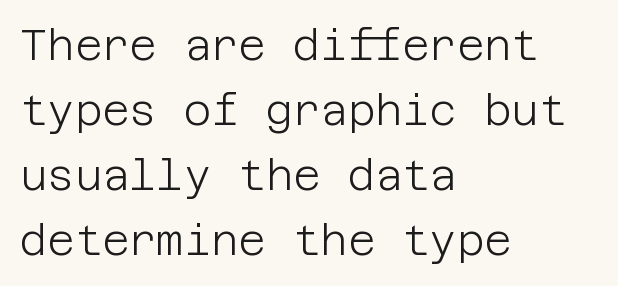
{"serif": "no", "italic": "no", "bold": "no", "weight": "light", "width": "normal", "stroke_contrast": "low", "x_height": "large", "underline": "no", "align": "left", "line_spacing": "normal", "line_spacing_ratio": 1.55, "letter_spacing": "normal", "letter_spacing_em": 0.0, "glyph_px": 42}
